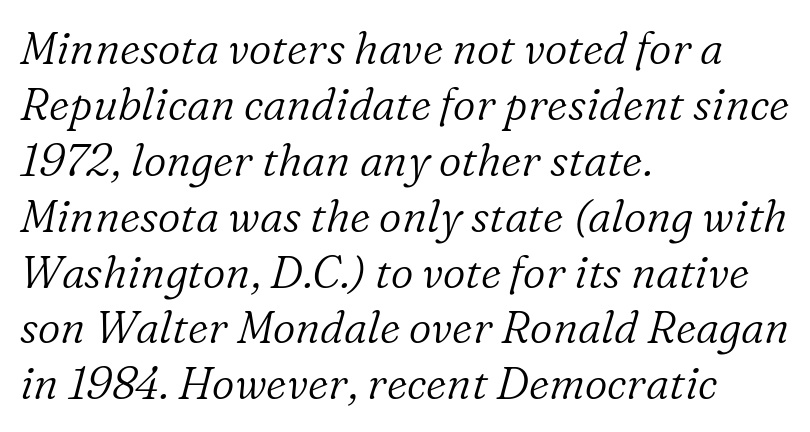
Designer's note — italics engaged. Vertical spacing — default. A serif font was chosen for this passage. Here the glyphs are tracked normally, forming tight word shapes. Underline: absent.
